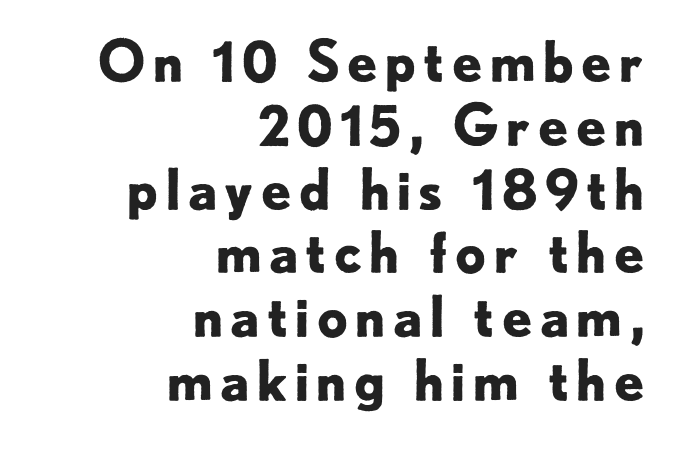
Only glyphs here, with clear space below each row. Varying glyph widths throughout — classic text-font behaviour. Notice how the passage keeps a crisp vertical edge on the right only. A typesetter would mark this as roman, not italic. Nope, no serifs anywhere on these letters.
